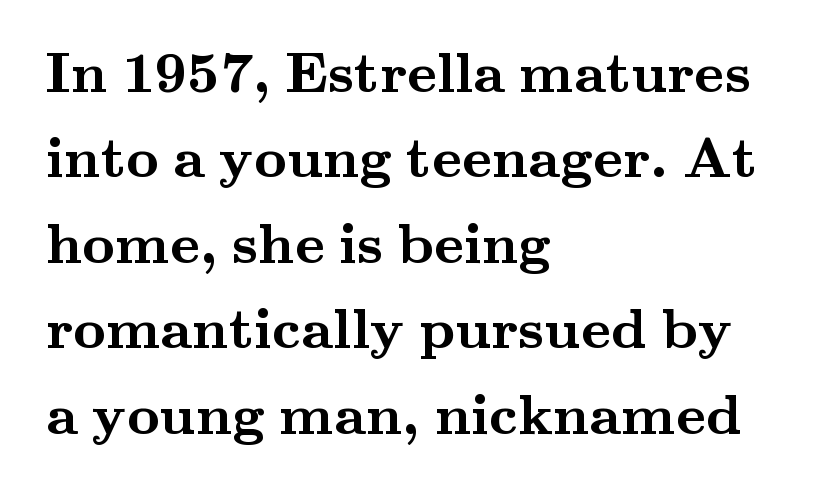
{"serif": "yes", "italic": "no", "bold": "yes", "weight": "semibold", "width": "wide", "stroke_contrast": "medium", "x_height": "small", "monospaced": "no", "underline": "no", "align": "left", "line_spacing": "normal", "line_spacing_ratio": 1.5, "letter_spacing": "normal", "letter_spacing_em": 0.0, "glyph_px": 57}
